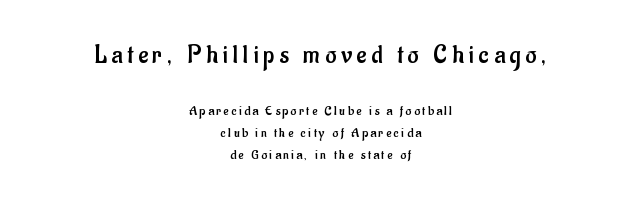
A light-to-regular cut is what we see here. Words float on clear page, feet unadorned. Nope, not italic — everything's standing straight. Type size steps down from the first block to the second. The rag falls on both sides of this text block equally.
